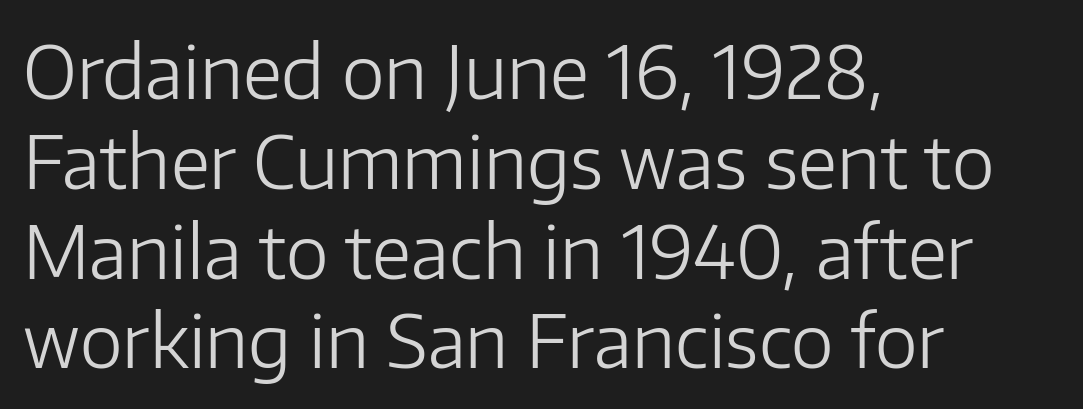
{"serif": "no", "italic": "no", "bold": "no", "weight": "light", "width": "normal", "stroke_contrast": "low", "x_height": "medium", "monospaced": "no", "underline": "no", "align": "left", "line_spacing_ratio": 1.23, "letter_spacing": "normal", "letter_spacing_em": 0.0, "glyph_px": 73}
